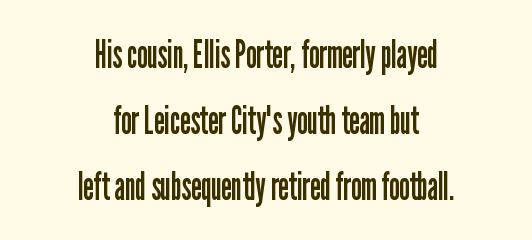
Q: Is the text bold? A: No.
Q: Is the text italic (slanted)? A: No, it is upright.
Q: Is the typeface a serif or a sans-serif typeface? A: Sans-serif.
Q: Is the text underlined? A: No.
Q: How is the paragraph aligned? A: Centered.
Q: Is the spacing between letters normal or unusually wide? A: Normal.
Q: Is the spacing between lines tight, normal or loose? A: Normal.
Q: Width (condensed, normal, or wide)? A: Condensed.
Q: Stroke contrast? A: Low.
Q: x-height? A: Medium.
Q: Monospaced? A: No.
